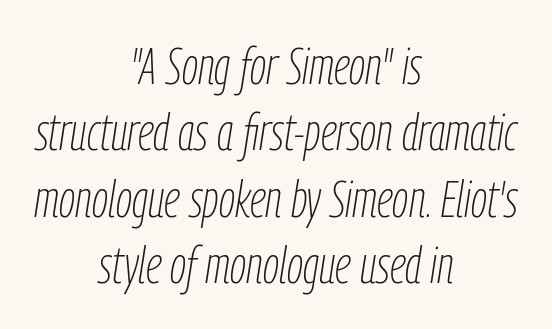
The baseline area is clear. A student would call this center alignment; a typographer would say set centered. Nothing unusual about the tracking: characters are spaced as the font intends. Quick note: italic.
